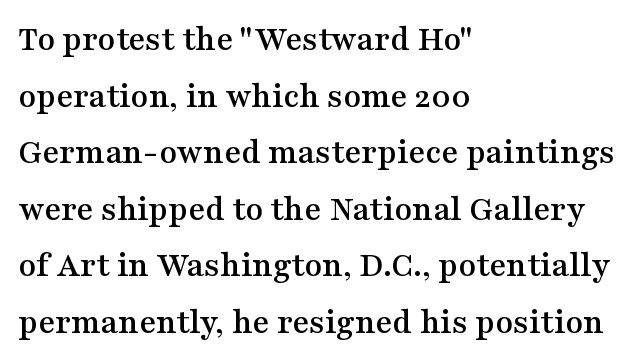
{"serif": "yes", "italic": "no", "width": "wide", "stroke_contrast": "medium", "x_height": "medium", "monospaced": "no", "underline": "no", "align": "left", "line_spacing": "normal", "line_spacing_ratio": 1.57, "letter_spacing": "normal", "letter_spacing_em": 0.0, "glyph_px": 36}
